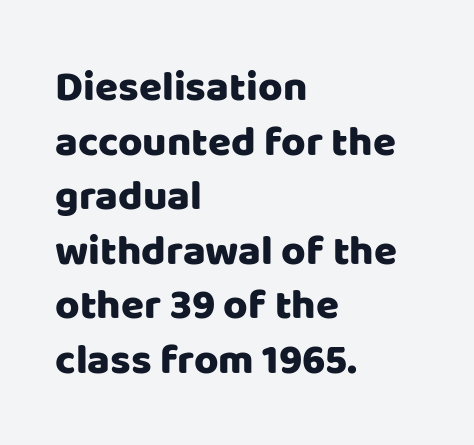
Q: Is the text italic (slanted)? A: No, it is upright.
Q: Is the typeface a serif or a sans-serif typeface? A: Sans-serif.
Q: Is the text underlined? A: No.
Q: How is the paragraph aligned? A: Left-aligned.
Q: Is the spacing between letters normal or unusually wide? A: Normal.
Q: Is the spacing between lines tight, normal or loose? A: Normal.
Q: Width (condensed, normal, or wide)? A: Normal.
Q: Stroke contrast? A: Low.
Q: x-height? A: Large.
Q: Monospaced? A: No.
